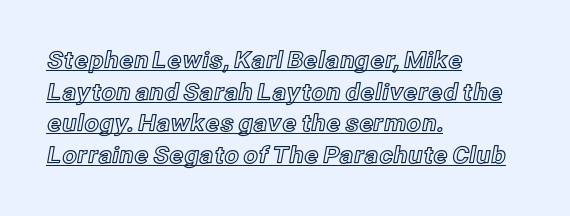
Q: Is the text italic (slanted)? A: Yes.
Q: Is the text underlined? A: Yes.
Q: How is the paragraph aligned? A: Left-aligned.
Q: Is the spacing between letters normal or unusually wide? A: Normal.
Q: Is the spacing between lines tight, normal or loose? A: Normal.
